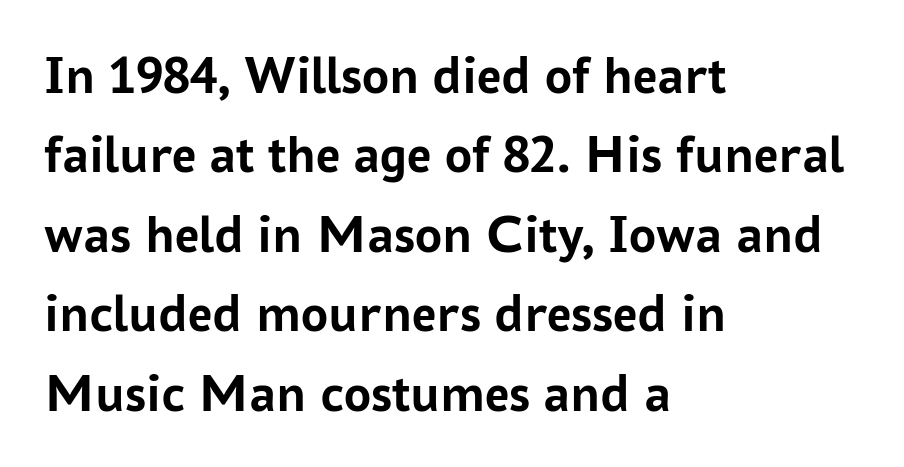
{"serif": "no", "italic": "no", "bold": "yes", "weight": "semibold", "width": "normal", "stroke_contrast": "low", "x_height": "medium", "monospaced": "no", "underline": "no", "align": "left", "line_spacing": "normal", "line_spacing_ratio": 1.47, "letter_spacing": "normal", "letter_spacing_em": 0.0, "glyph_px": 54}
